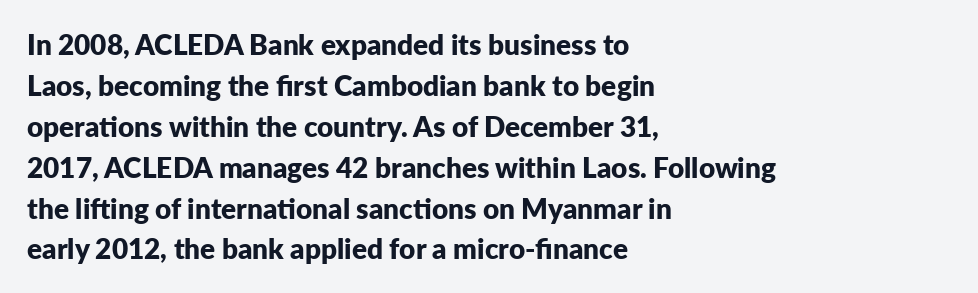
The image shows 28 px bold sans-serif type, upright; set left-aligned, normal line spacing (1.46x), normal letter spacing, not underlined; low stroke contrast and a medium x-height.
